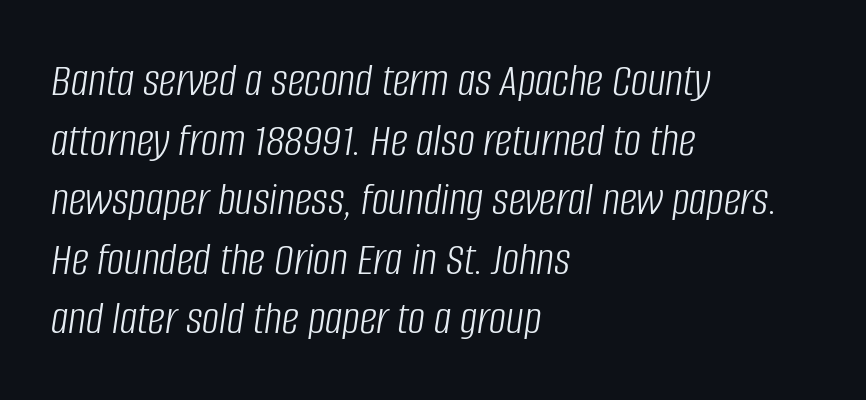
{"italic": "yes", "lean": "right", "slant_degrees": 8, "bold": "no", "weight": "light", "width": "condensed", "stroke_contrast": "low", "x_height": "large", "monospaced": "no", "underline": "no", "align": "left", "line_spacing_ratio": 1.24, "letter_spacing": "normal", "letter_spacing_em": 0.0, "glyph_px": 48}
